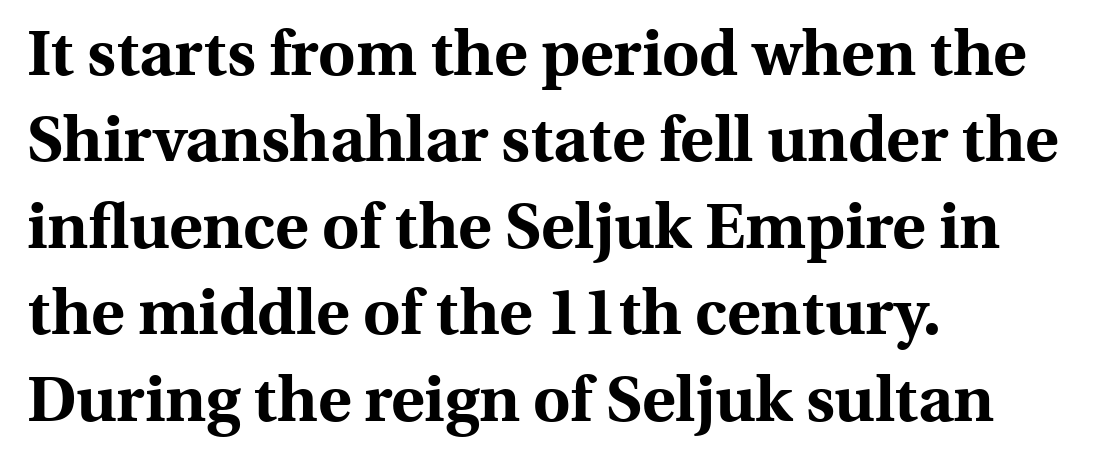
The typeface chosen for these lines features serifs. The zone under the glyphs is completely vacant. What's the leading like? Ordinary, nothing unusual. The font's upright variant was chosen for this text.
